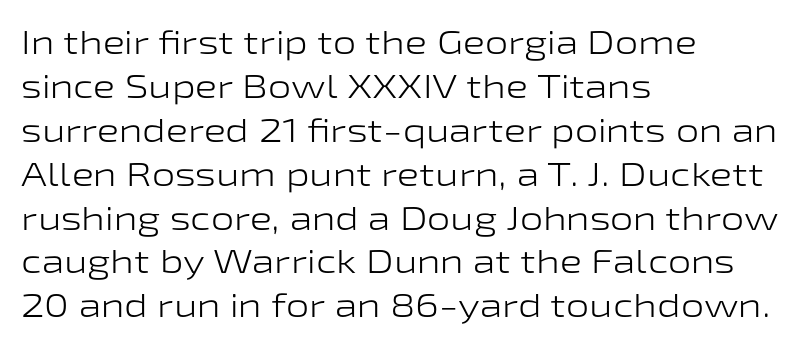
The image shows 33 px light, wide sans-serif type, upright; set left-aligned, normal line spacing (1.33x), normal letter spacing, not underlined; low stroke contrast and a medium x-height.
